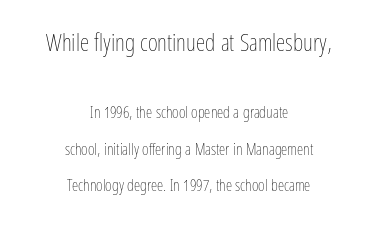
Q: Is the text bold? A: No.
Q: Is the text italic (slanted)? A: No, it is upright.
Q: Is the text underlined? A: No.
Q: How is the paragraph aligned? A: Centered.
Q: Is the spacing between letters normal or unusually wide? A: Normal.
Q: Is the spacing between lines tight, normal or loose? A: Loose.
Q: Which block of text is set in a larger size, the first (top) or the second (bottom)? A: The first (top) one.
